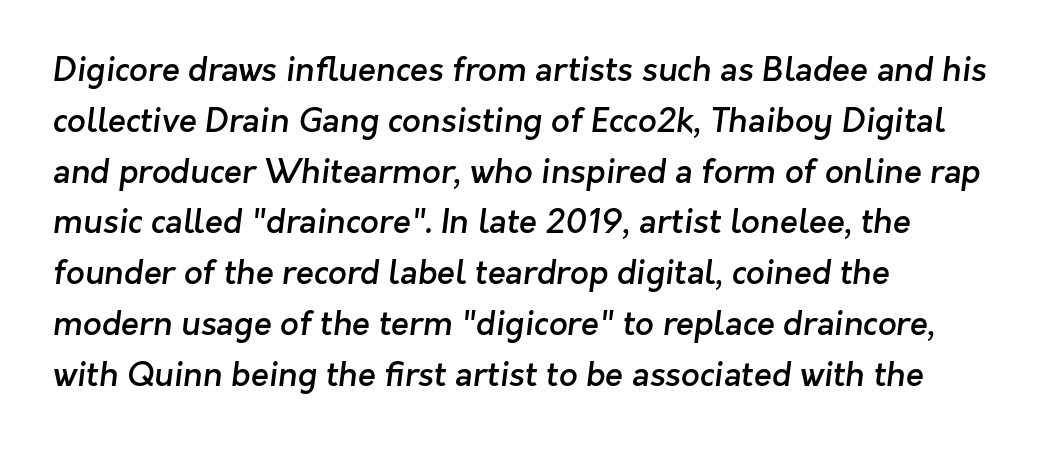
The image shows 33 px semibold sans-serif type; set left-aligned, normal line spacing (1.54x), normal letter spacing, not underlined; low stroke contrast and a medium x-height.
